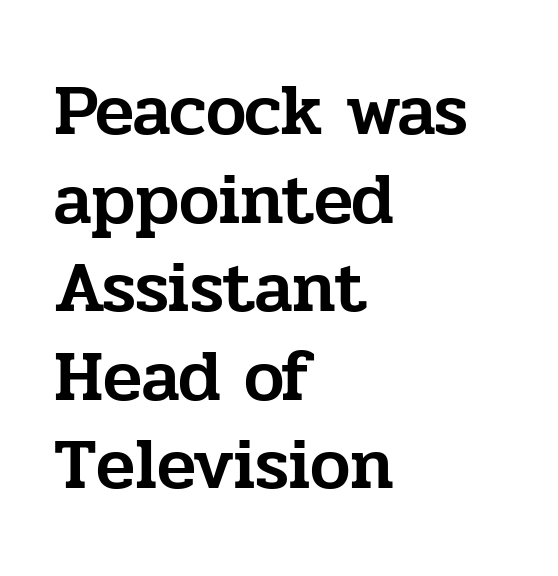
Q: Is the text italic (slanted)? A: No, it is upright.
Q: Is the typeface a serif or a sans-serif typeface? A: Serif.
Q: Is the text underlined? A: No.
Q: How is the paragraph aligned? A: Left-aligned.
Q: Is the spacing between letters normal or unusually wide? A: Normal.
Q: Width (condensed, normal, or wide)? A: Normal.
Q: Stroke contrast? A: Low.
Q: x-height? A: Medium.
Q: Monospaced? A: No.
